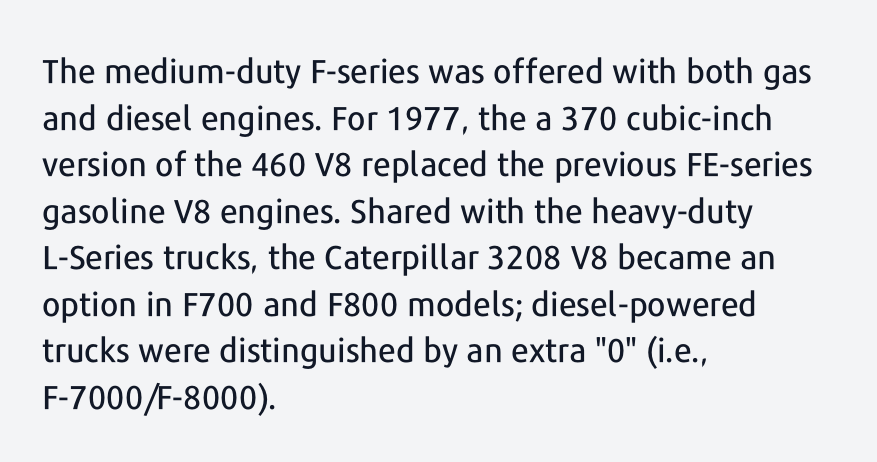
The image shows 33 px sans-serif type, upright; set left-aligned, normal line spacing (1.41x), normal letter spacing, not underlined; low stroke contrast and a medium x-height.
